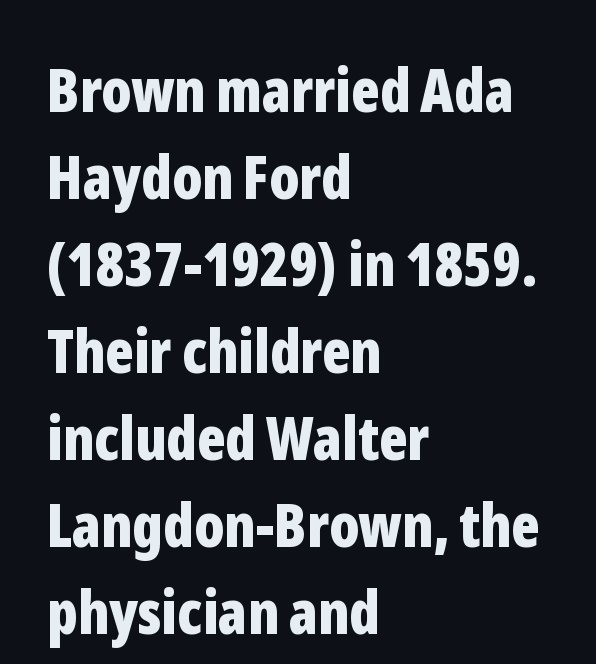
Q: Is the text bold? A: Yes.
Q: Is the text italic (slanted)? A: No, it is upright.
Q: Is the typeface a serif or a sans-serif typeface? A: Sans-serif.
Q: Is the text underlined? A: No.
Q: How is the paragraph aligned? A: Left-aligned.
Q: Is the spacing between letters normal or unusually wide? A: Normal.
Q: Is the spacing between lines tight, normal or loose? A: Normal.
Q: Width (condensed, normal, or wide)? A: Condensed.
Q: Stroke contrast? A: Low.
Q: x-height? A: Medium.
Q: Monospaced? A: No.
